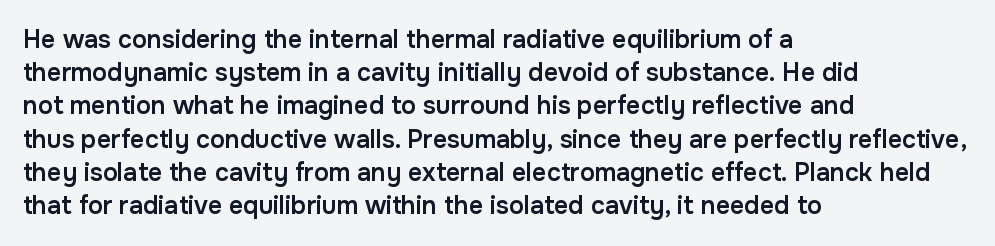
The image shows 25 px text type, upright; set left-aligned, normal line spacing (1.33x), normal letter spacing, not underlined.
